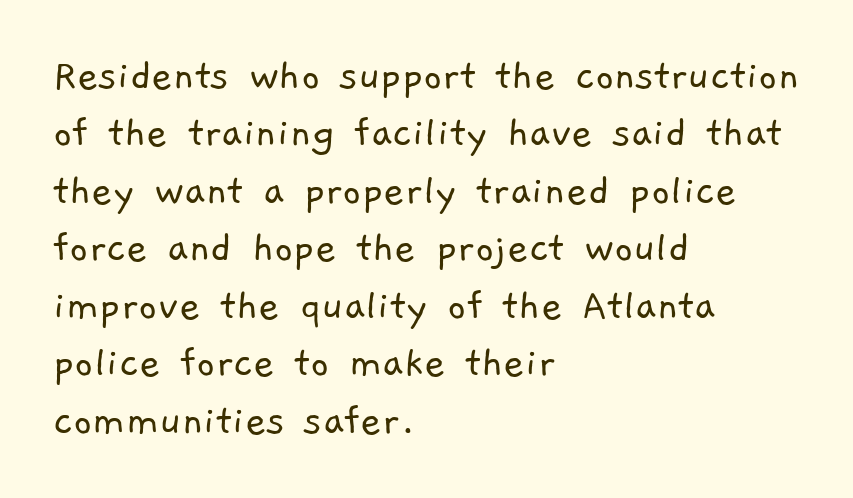
Q: Is the text bold? A: No.
Q: Is the typeface a serif or a sans-serif typeface? A: Sans-serif.
Q: Is the text underlined? A: No.
Q: How is the paragraph aligned? A: Left-aligned.
Q: Is the spacing between letters normal or unusually wide? A: Normal.
Q: Is the spacing between lines tight, normal or loose? A: Normal.
Q: Width (condensed, normal, or wide)? A: Normal.
Q: Stroke contrast? A: Low.
Q: x-height? A: Medium.
Q: Monospaced? A: No.
